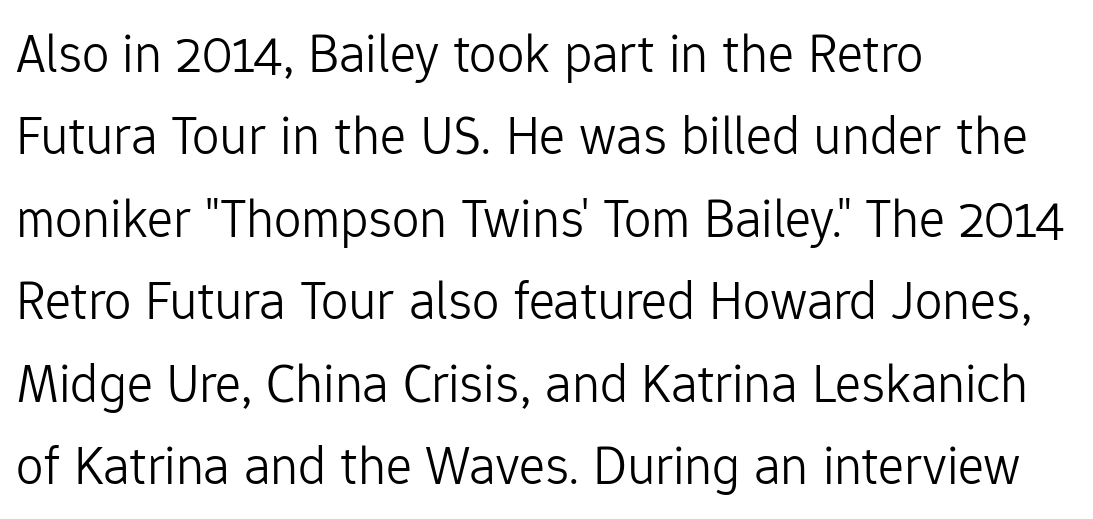
The image shows 55 px light sans-serif type, upright; set left-aligned, normal line spacing (1.5x), normal letter spacing, not underlined; low stroke contrast and a medium x-height.
